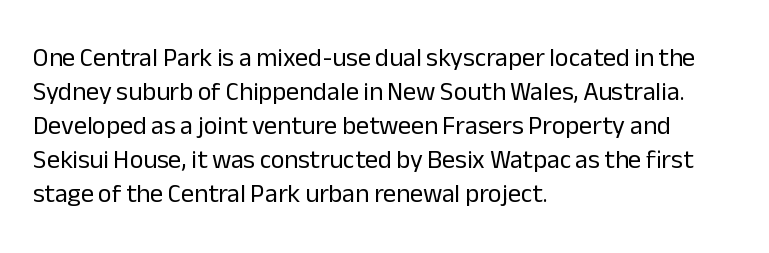
Q: Is the text bold? A: No.
Q: Is the text italic (slanted)? A: No, it is upright.
Q: Is the text underlined? A: No.
Q: How is the paragraph aligned? A: Left-aligned.
Q: Is the spacing between letters normal or unusually wide? A: Normal.
Q: Is the spacing between lines tight, normal or loose? A: Normal.
